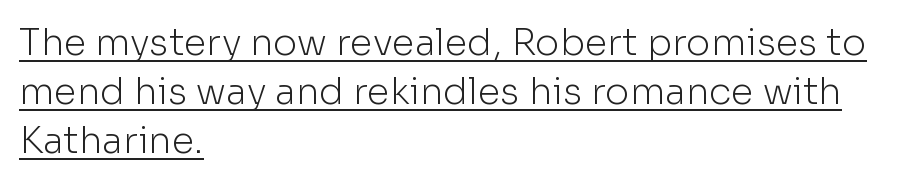
Q: Is the text bold? A: No.
Q: Is the text italic (slanted)? A: No, it is upright.
Q: Is the typeface a serif or a sans-serif typeface? A: Sans-serif.
Q: Is the text underlined? A: Yes.
Q: How is the paragraph aligned? A: Left-aligned.
Q: Is the spacing between letters normal or unusually wide? A: Normal.
Q: Is the spacing between lines tight, normal or loose? A: Normal.
Q: Width (condensed, normal, or wide)? A: Normal.
Q: Stroke contrast? A: Low.
Q: x-height? A: Medium.
Q: Monospaced? A: No.
